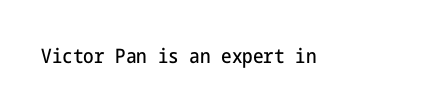
Q: Is the text italic (slanted)? A: No, it is upright.
Q: Is the text underlined? A: No.
Q: Is the spacing between letters normal or unusually wide? A: Normal.
